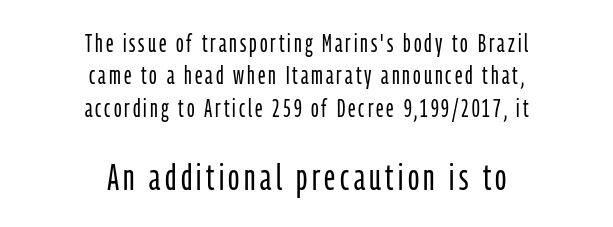
The image shows 37 px light, condensed sans-serif type, upright; set centered, normal line spacing (1.3x), not underlined; the second (bottom) block is 1.48x larger; low stroke contrast and a medium x-height.
